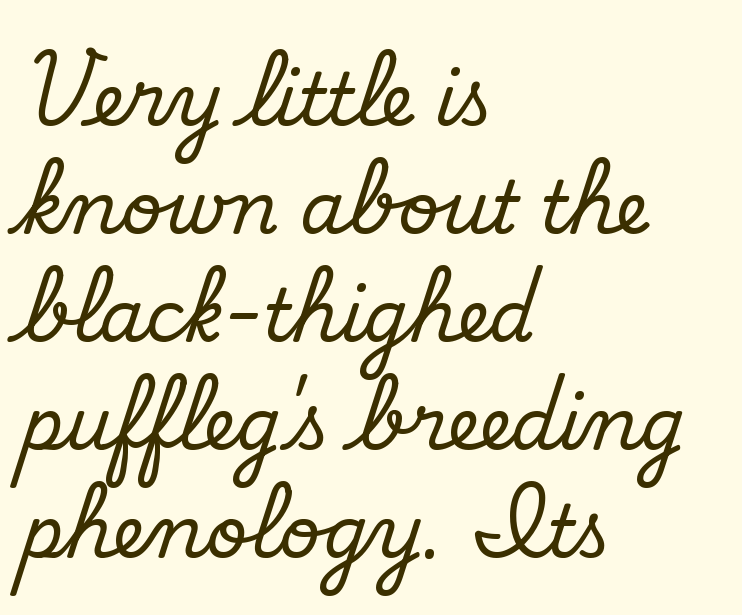
The image shows 72 px regular-weight sans-serif type; set left-aligned, normal line spacing (1.5x), normal letter spacing, not underlined; low stroke contrast and a small x-height.
